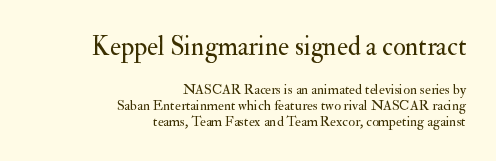
The space beneath each line is pristine and unruled. The lettering stays uniformly vertical, giving the passage a roman look. The passage is arranged like a letterhead date or caption credit — flush right. No extra tracking has been applied to these lines. The leading is snug, giving the passage a crowded texture. In this sample the first text group is rendered at the bigger scale.
